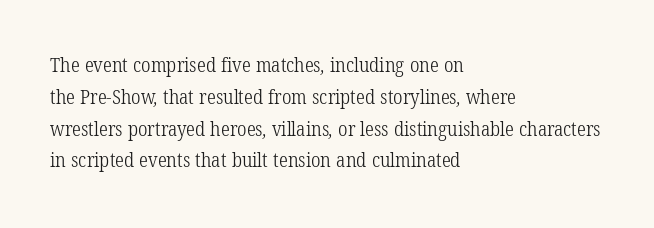
The rows are spaced the way most documents space them. Leftover space on each line is placed entirely after the last word. Check the space under the baseline: it is left empty. These lines keep a tight, regular rhythm from letter to letter. Summary of weight: not heavy and not bold.
